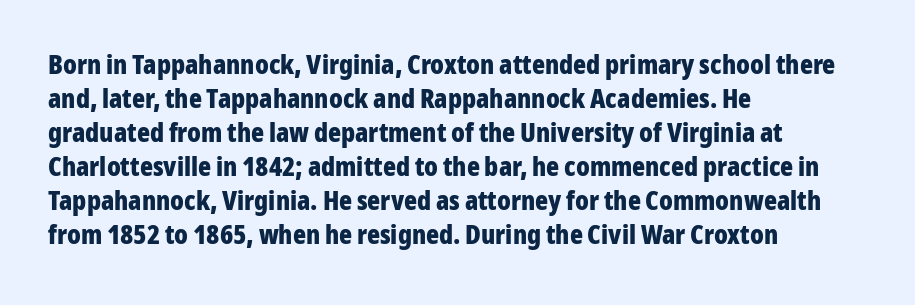
Does the weight exceed regular? Yes, all the way to bold. Short note: letters normally spaced. The space beneath each line is pristine and unruled. The typesetter chose a ragged-right arrangement here. Posture: vertical. The passage shown stacks its lines at a standard gap.
